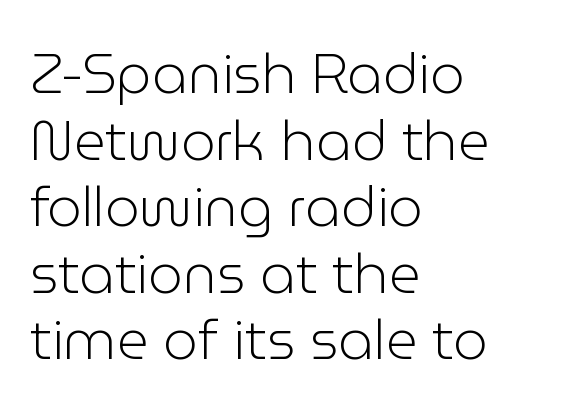
Q: Is the text bold? A: No.
Q: Is the text italic (slanted)? A: No, it is upright.
Q: Is the typeface a serif or a sans-serif typeface? A: Sans-serif.
Q: Is the text underlined? A: No.
Q: How is the paragraph aligned? A: Left-aligned.
Q: Is the spacing between letters normal or unusually wide? A: Normal.
Q: Width (condensed, normal, or wide)? A: Normal.
Q: Stroke contrast? A: Low.
Q: x-height? A: Medium.
Q: Monospaced? A: No.
